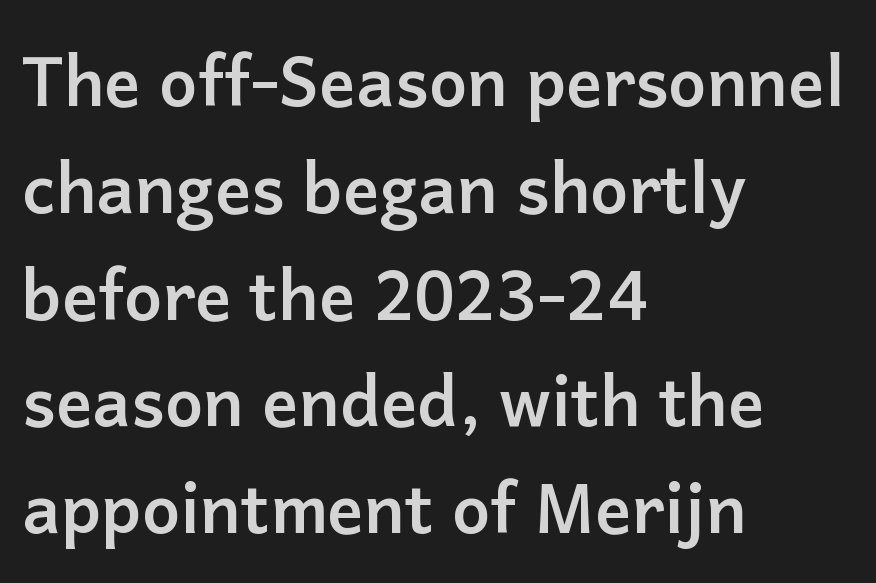
Tracking here is standard; glyphs follow each other at the usual distance. Letters rest on an invisible, unmarked baseline. The passage shown is typeset with a sans-serif family. Leading matches the norm, producing a regular column.
